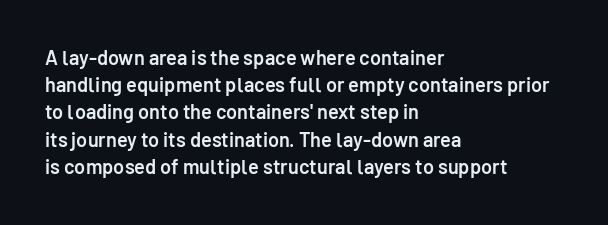
Q: Is the text bold? A: Semi-bold.
Q: Is the text italic (slanted)? A: No, it is upright.
Q: Is the text underlined? A: No.
Q: How is the paragraph aligned? A: Left-aligned.
Q: Is the spacing between letters normal or unusually wide? A: Normal.
Q: Is the spacing between lines tight, normal or loose? A: Normal.
